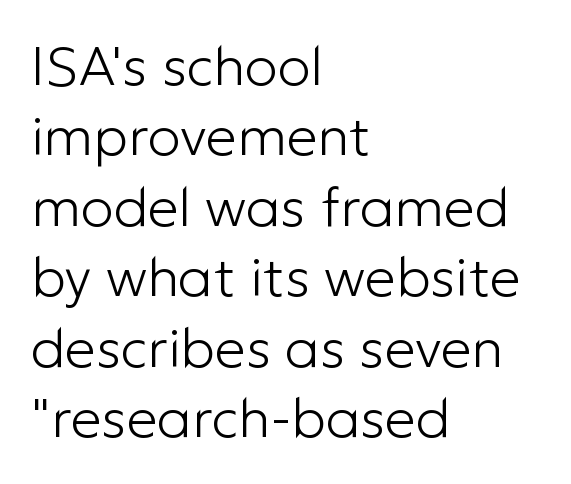
The image shows 55 px light sans-serif type, upright; set left-aligned, normal line spacing (1.28x), normal letter spacing, not underlined; low stroke contrast and a medium x-height.
